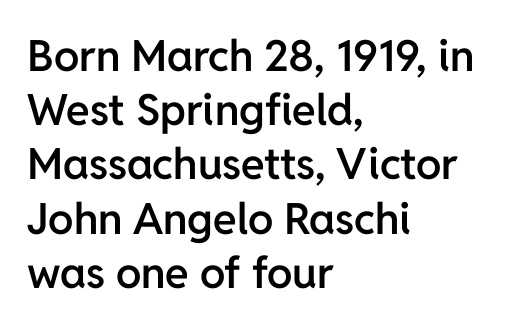
{"serif": "no", "italic": "no", "bold": "semi", "weight": "semibold", "width": "normal", "stroke_contrast": "low", "x_height": "medium", "monospaced": "no", "underline": "no", "align": "left", "line_spacing": "normal", "line_spacing_ratio": 1.26, "letter_spacing": "normal", "letter_spacing_em": 0.0, "glyph_px": 43}
